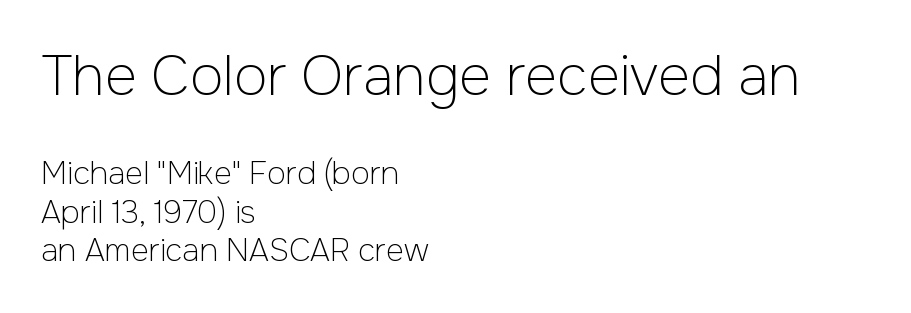
{"serif": "no", "italic": "no", "bold": "no", "weight": "light", "width": "normal", "stroke_contrast": "low", "x_height": "medium", "monospaced": "no", "underline": "no", "align": "left", "line_spacing_ratio": 1.24, "letter_spacing": "normal", "letter_spacing_em": 0.0, "larger_block": "first", "size_ratio": 1.77, "glyph_px": 55}
